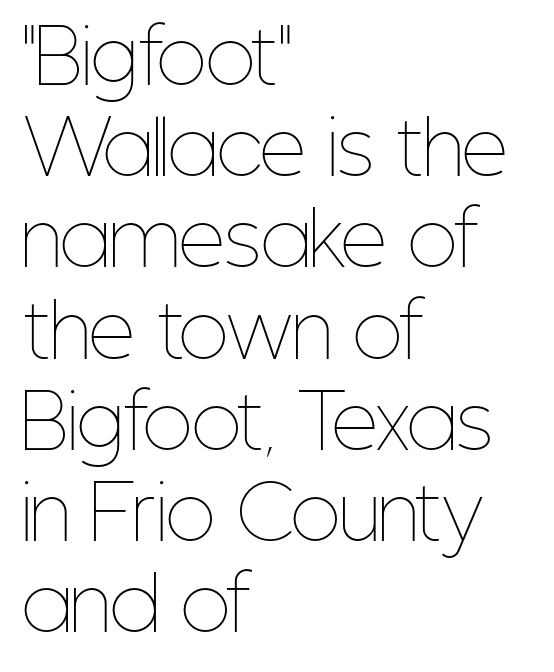
Q: Is the text bold? A: No.
Q: Is the text italic (slanted)? A: No, it is upright.
Q: Is the text underlined? A: No.
Q: How is the paragraph aligned? A: Left-aligned.
Q: Is the spacing between letters normal or unusually wide? A: Normal.
Q: Is the spacing between lines tight, normal or loose? A: Normal.
Q: Width (condensed, normal, or wide)? A: Condensed.
Q: Stroke contrast? A: Low.
Q: x-height? A: Medium.
Q: Monospaced? A: No.
